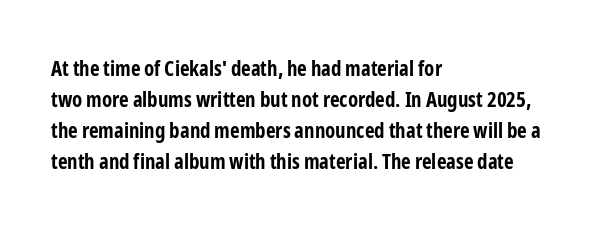
{"italic": "no", "bold": "yes", "underline": "no", "align": "left", "line_spacing": "normal", "line_spacing_ratio": 1.48, "letter_spacing": "normal", "letter_spacing_em": 0.0, "glyph_px": 21}
